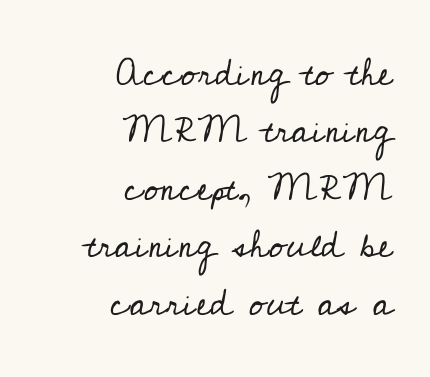
Q: Is the text bold? A: No.
Q: Is the text italic (slanted)? A: Yes.
Q: Is the typeface a serif or a sans-serif typeface? A: Serif.
Q: Is the text underlined? A: No.
Q: How is the paragraph aligned? A: Right-aligned.
Q: Is the spacing between letters normal or unusually wide? A: Normal.
Q: Is the spacing between lines tight, normal or loose? A: Normal.
Q: Width (condensed, normal, or wide)? A: Normal.
Q: Stroke contrast? A: Low.
Q: x-height? A: Small.
Q: Monospaced? A: No.
